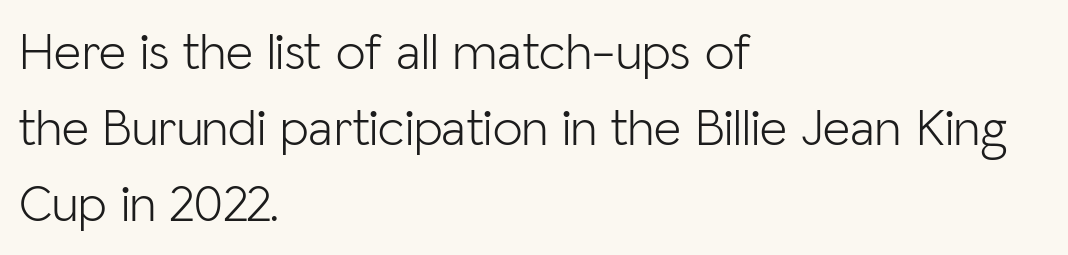
The image shows 53 px light sans-serif type, upright; set left-aligned, normal line spacing (1.43x), normal letter spacing, not underlined; low stroke contrast and a medium x-height.
